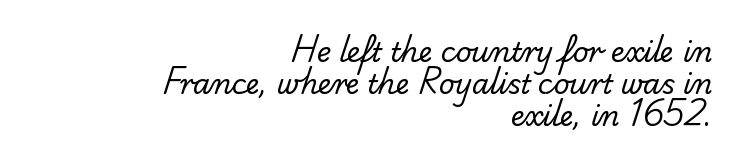
{"bold": "no", "underline": "no", "align": "right", "line_spacing_ratio": 1.19, "letter_spacing": "normal", "letter_spacing_em": 0.0, "glyph_px": 27}
